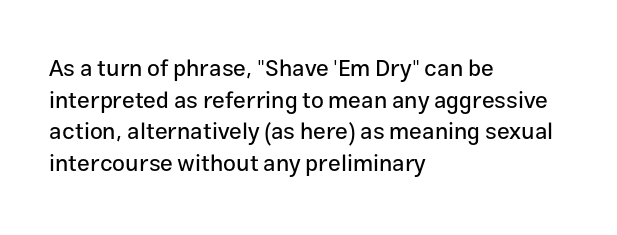
The image shows 23 px text type, upright; set left-aligned, normal line spacing (1.38x), normal letter spacing, not underlined.
